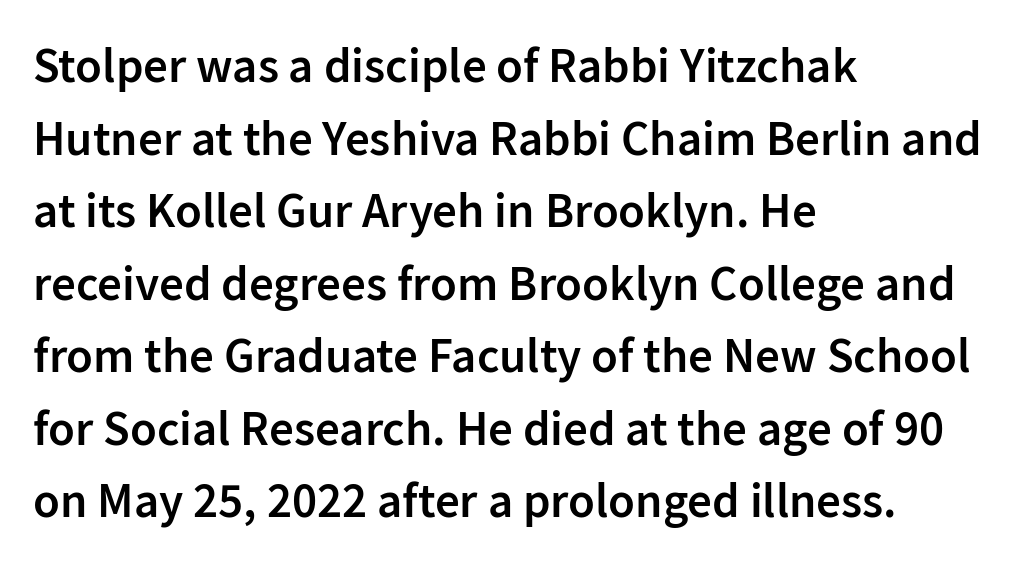
The image shows 49 px semibold sans-serif type, upright; set left-aligned, normal line spacing (1.48x), normal letter spacing, not underlined; low stroke contrast and a medium x-height.
